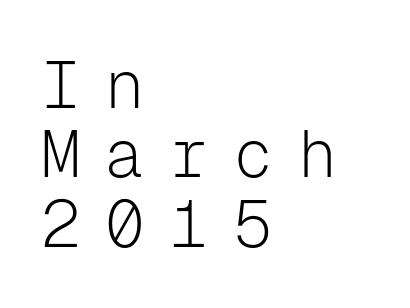
{"serif": "no", "italic": "no", "bold": "no", "weight": "light", "width": "normal", "stroke_contrast": "low", "x_height": "medium", "monospaced": "yes", "underline": "no", "align": "left", "line_spacing": "tight", "line_spacing_ratio": 1.05, "letter_spacing": "wide", "letter_spacing_em": 0.37, "glyph_px": 66}
